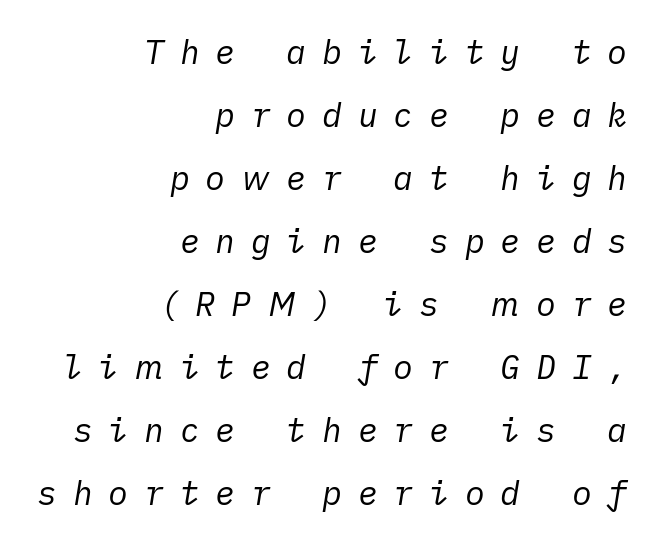
Q: Is the text bold? A: No.
Q: Is the text italic (slanted)? A: Yes, it leans right by about 10 degrees.
Q: Is the text underlined? A: No.
Q: How is the paragraph aligned? A: Right-aligned.
Q: Is the spacing between letters normal or unusually wide? A: Unusually wide.
Q: Is the spacing between lines tight, normal or loose? A: Loose.
Q: Width (condensed, normal, or wide)? A: Normal.
Q: Stroke contrast? A: Low.
Q: x-height? A: Medium.
